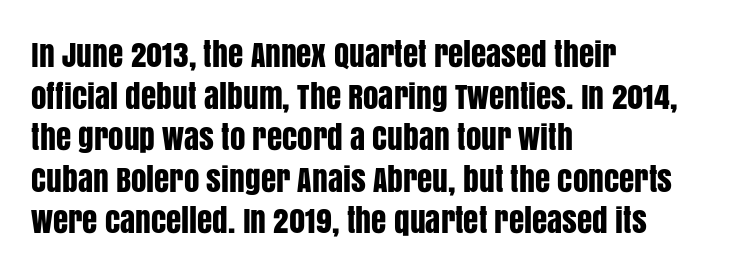
{"serif": "no", "italic": "no", "width": "condensed", "stroke_contrast": "low", "x_height": "large", "monospaced": "no", "underline": "no", "align": "left", "line_spacing": "normal", "line_spacing_ratio": 1.34, "letter_spacing": "normal", "letter_spacing_em": 0.0, "glyph_px": 31}
